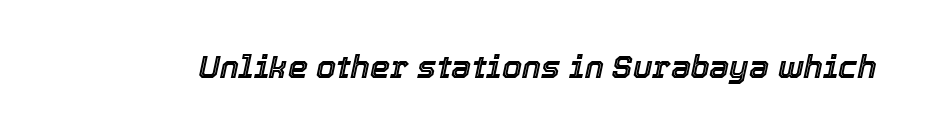
{"italic": "yes", "lean": "right", "slant_degrees": 12, "width": "normal", "x_height": "medium", "monospaced": "no", "underline": "no", "letter_spacing": "normal", "letter_spacing_em": 0.0, "glyph_px": 32}
